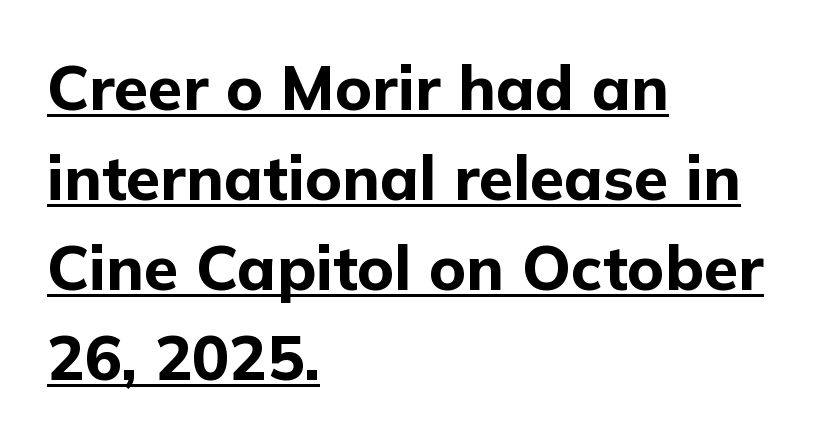
Is the type bold? Yes — the strokes are clearly thick and heavy. A continuous stroke trails under the words, as in a hyperlink. The tracking reads as untouched default to a designer's eye. Vertical strokes here are truly vertical. Unlike a traditional serif, this face leaves its strokes unadorned. One glance says typical: line gaps are just what's usual.
